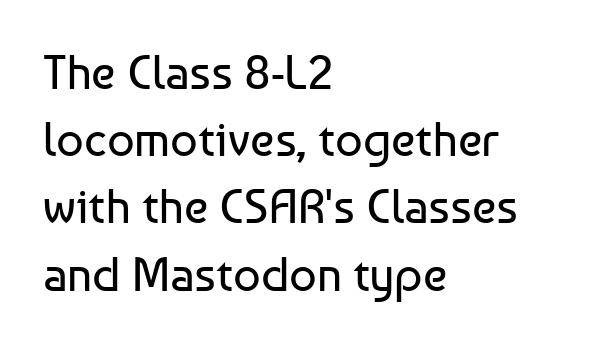
The image shows 48 px regular-weight sans-serif type, upright; set left-aligned, normal line spacing (1.4x), normal letter spacing, not underlined; low stroke contrast and a medium x-height.
